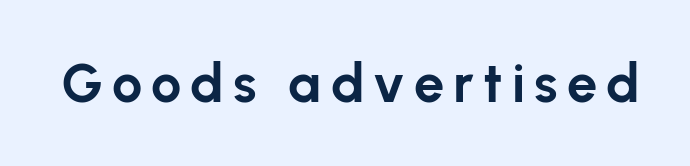
Q: Is the text bold? A: Yes.
Q: Is the text italic (slanted)? A: No, it is upright.
Q: Is the typeface a serif or a sans-serif typeface? A: Sans-serif.
Q: Is the text underlined? A: No.
Q: Width (condensed, normal, or wide)? A: Normal.
Q: Stroke contrast? A: Low.
Q: x-height? A: Medium.
Q: Monospaced? A: No.
